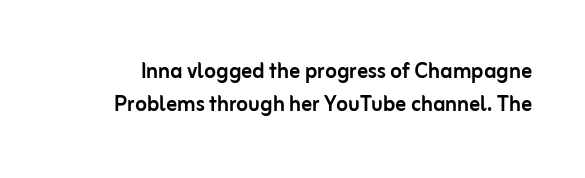
{"italic": "no", "underline": "no", "line_spacing_ratio": 1.22, "letter_spacing": "normal", "letter_spacing_em": 0.0, "glyph_px": 27}
